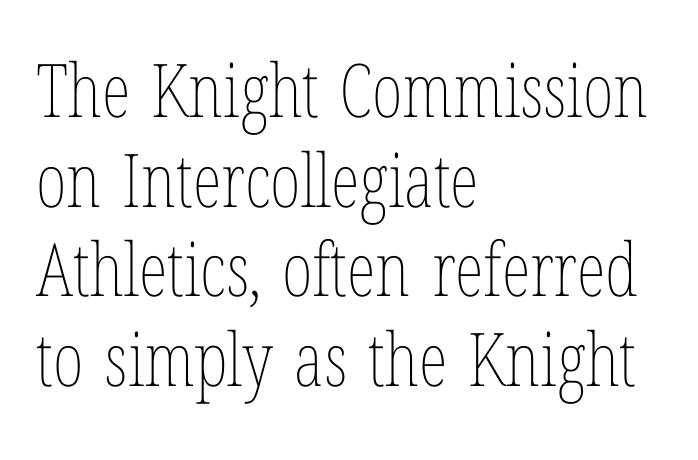
Each line starts at the same left margin while the right side varies. The zone under the glyphs is completely vacant. In terms of posture, this sample is upright. This sample has the flowing, uneven cadence of proportional lettering. Weight: not bold — regular or lighter.
